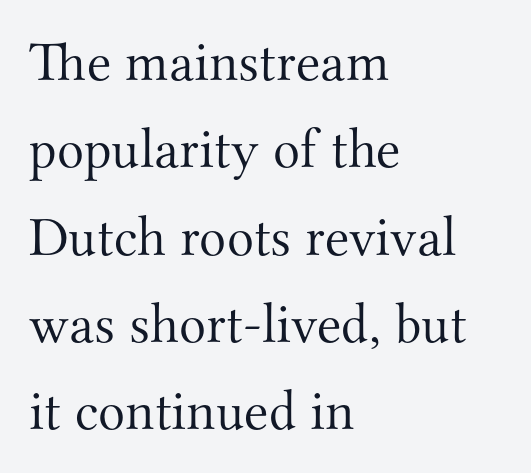
The image shows 56 px light serif type, upright; set left-aligned, normal line spacing (1.56x), normal letter spacing, not underlined; medium stroke contrast and a small x-height.
